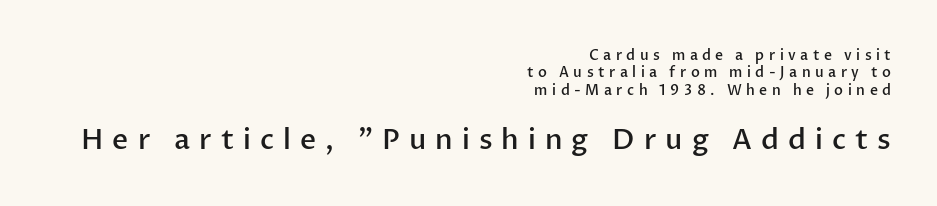
Q: Is the text bold? A: Semi-bold.
Q: Is the text italic (slanted)? A: No, it is upright.
Q: Is the typeface a serif or a sans-serif typeface? A: Sans-serif.
Q: Is the text underlined? A: No.
Q: How is the paragraph aligned? A: Right-aligned.
Q: Is the spacing between letters normal or unusually wide? A: Unusually wide.
Q: Is the spacing between lines tight, normal or loose? A: Normal.
Q: Which block of text is set in a larger size, the first (top) or the second (bottom)? A: The second (bottom) one.
Q: Width (condensed, normal, or wide)? A: Normal.
Q: Stroke contrast? A: Low.
Q: x-height? A: Medium.
Q: Monospaced? A: No.
